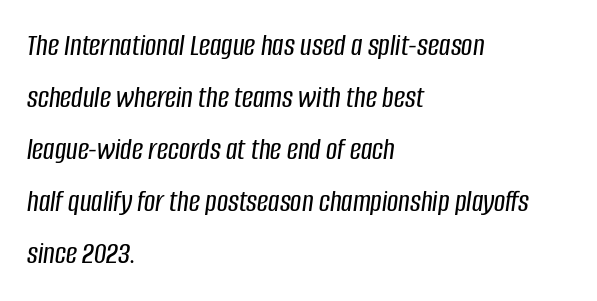
The image shows 31 px condensed type, italic (leaning right); set left-aligned, normal line spacing (1.68x), normal letter spacing, not underlined; low stroke contrast and a large x-height.
